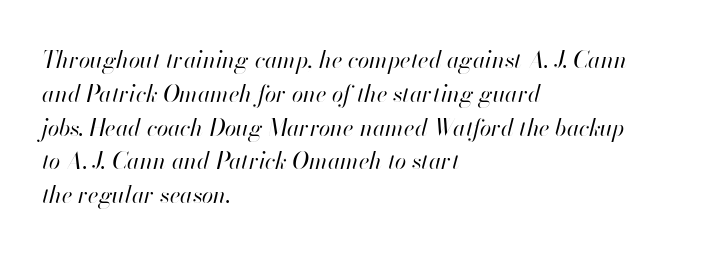
{"italic": "yes", "lean": "right", "slant_degrees": 13, "bold": "no", "underline": "no", "align": "left", "line_spacing": "normal", "line_spacing_ratio": 1.47, "letter_spacing": "normal", "letter_spacing_em": 0.0, "glyph_px": 23}
